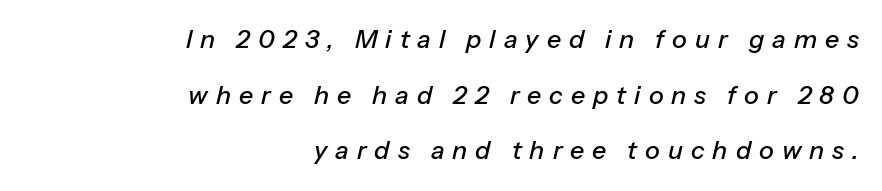
Designer's note — italics engaged. Vertical spacing — loose. Check the space under the baseline: it is left empty. Between one letter and the next there's a generous, obvious gap.
